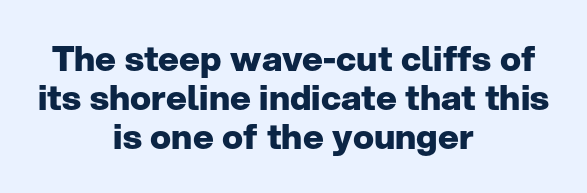
Character widths vary here, with narrow letters taking less room than wide ones. Nothing sits at the stroke ends, so this counts as sans-serif. Quick note: interline space is minimal. In terms of posture, this sample is upright.
